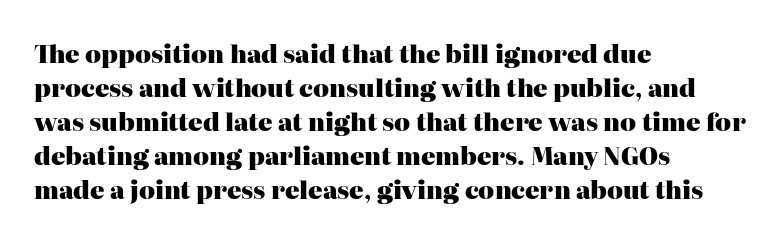
{"italic": "no", "bold": "yes", "underline": "no", "align": "left", "line_spacing": "normal", "line_spacing_ratio": 1.42, "letter_spacing": "normal", "letter_spacing_em": 0.0, "glyph_px": 24}
